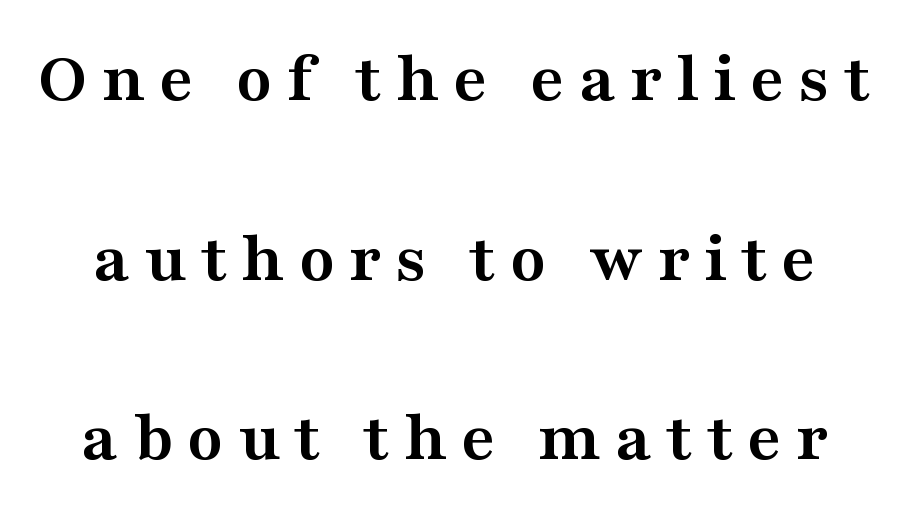
{"serif": "yes", "italic": "no", "bold": "yes", "weight": "semibold", "width": "wide", "stroke_contrast": "medium", "x_height": "medium", "monospaced": "no", "underline": "no", "line_spacing": "loose", "line_spacing_ratio": 2.46, "glyph_px": 73}
